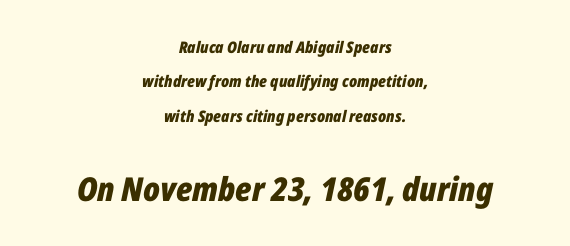
Which chunk is bigger? The second one — the bottom block dwarfs the top. Lines of text with bare space underneath. The leading is generous, giving the passage an open texture. Character widths vary here, with narrow letters taking less room than wide ones. A centered setting, common on invitations and titles, is used for this passage.
